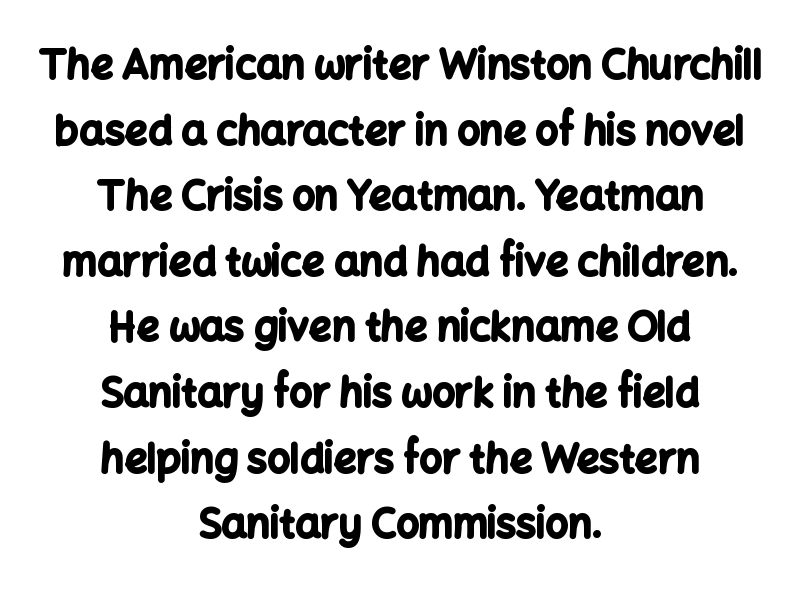
The letters carry no serifs — their stems end cleanly without finishing strokes. The line-height multiplier appears to be the usual default. A student would call this center alignment; a typographer would say set centered. The line texture is even and compact thanks to regular tracking. Beneath every word, the page is bare. The font is running at its bold setting.
